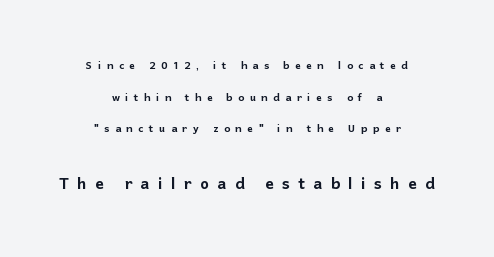
Q: Is the text italic (slanted)? A: No, it is upright.
Q: Is the text underlined? A: No.
Q: How is the paragraph aligned? A: Centered.
Q: Is the spacing between letters normal or unusually wide? A: Unusually wide.
Q: Is the spacing between lines tight, normal or loose? A: Loose.
Q: Which block of text is set in a larger size, the first (top) or the second (bottom)? A: The second (bottom) one.
